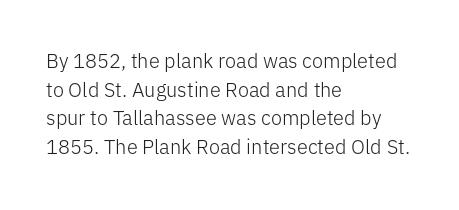
{"italic": "no", "bold": "no", "underline": "no", "align": "left", "line_spacing": "normal", "line_spacing_ratio": 1.43, "letter_spacing": "normal", "letter_spacing_em": 0.0, "glyph_px": 20}
